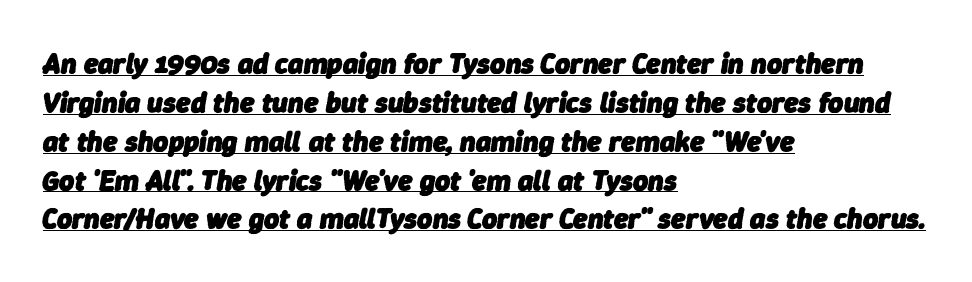
The image shows 29 px heavy type, italic (leaning right); set left-aligned, normal line spacing (1.34x), normal letter spacing, underlined; low stroke contrast and a medium x-height.
